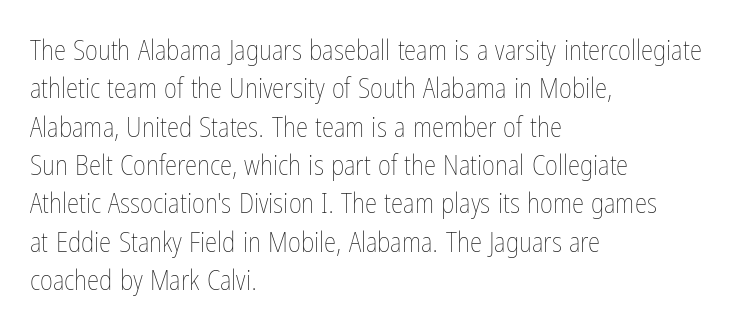
{"italic": "no", "bold": "no", "weight": "thin", "width": "condensed", "stroke_contrast": "low", "x_height": "medium", "monospaced": "no", "underline": "no", "align": "left", "line_spacing": "normal", "line_spacing_ratio": 1.37, "letter_spacing": "normal", "letter_spacing_em": 0.0, "glyph_px": 28}
